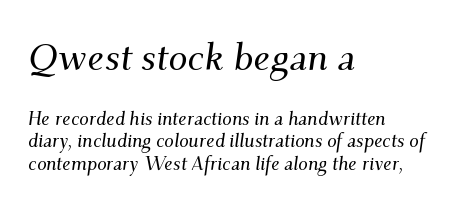
Q: Is the text italic (slanted)? A: Yes, it leans right by about 9 degrees.
Q: Is the typeface a serif or a sans-serif typeface? A: Serif.
Q: Is the text underlined? A: No.
Q: How is the paragraph aligned? A: Left-aligned.
Q: Is the spacing between letters normal or unusually wide? A: Normal.
Q: Which block of text is set in a larger size, the first (top) or the second (bottom)? A: The first (top) one.
Q: Width (condensed, normal, or wide)? A: Normal.
Q: Stroke contrast? A: Medium.
Q: x-height? A: Small.
Q: Monospaced? A: No.
